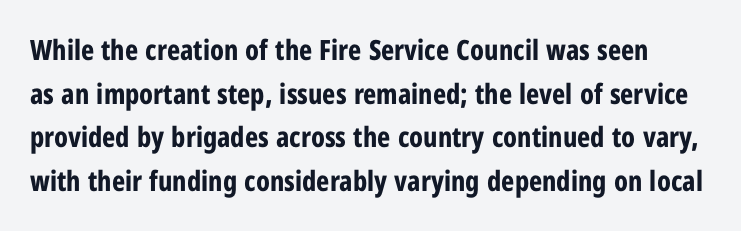
{"serif": "no", "italic": "no", "bold": "yes", "weight": "bold", "width": "condensed", "stroke_contrast": "low", "x_height": "medium", "monospaced": "no", "underline": "no", "line_spacing": "normal", "line_spacing_ratio": 1.56, "letter_spacing": "normal", "letter_spacing_em": 0.0, "glyph_px": 28}
